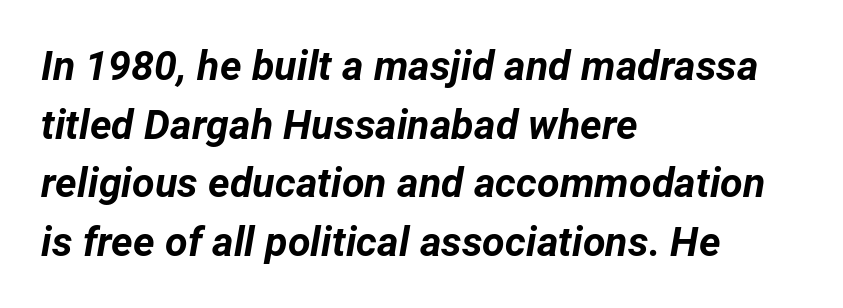
{"italic": "yes", "lean": "right", "slant_degrees": 12, "bold": "yes", "weight": "bold", "width": "normal", "stroke_contrast": "low", "x_height": "medium", "monospaced": "no", "underline": "no", "align": "left", "line_spacing": "normal", "line_spacing_ratio": 1.43, "letter_spacing": "normal", "letter_spacing_em": 0.0, "glyph_px": 41}
